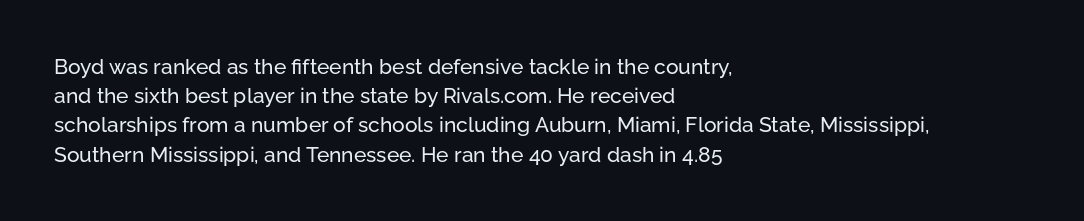
{"italic": "no", "underline": "no", "align": "left", "line_spacing": "normal", "line_spacing_ratio": 1.39, "letter_spacing": "normal", "letter_spacing_em": 0.0, "glyph_px": 21}
